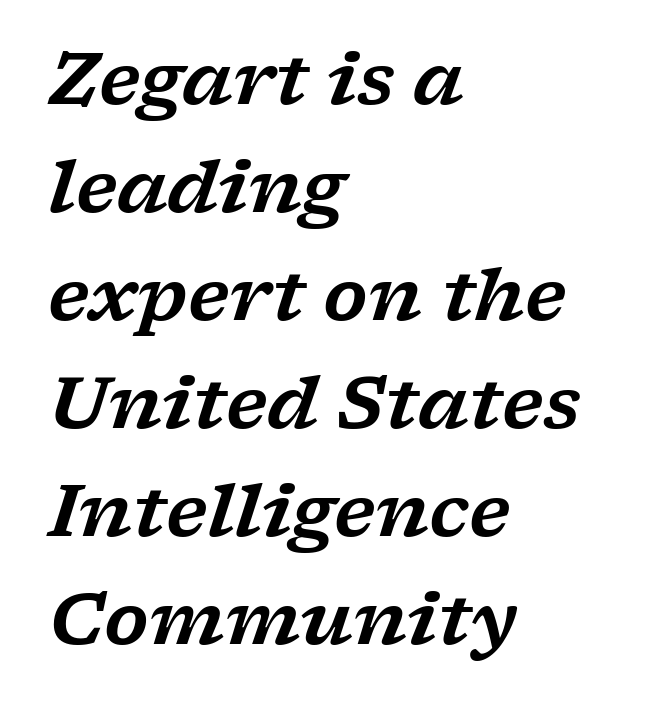
{"serif": "yes", "italic": "yes", "lean": "right", "slant_degrees": 17, "width": "wide", "stroke_contrast": "low", "x_height": "medium", "monospaced": "no", "underline": "no", "align": "left", "line_spacing": "normal", "line_spacing_ratio": 1.5, "letter_spacing": "normal", "letter_spacing_em": 0.0, "glyph_px": 72}
